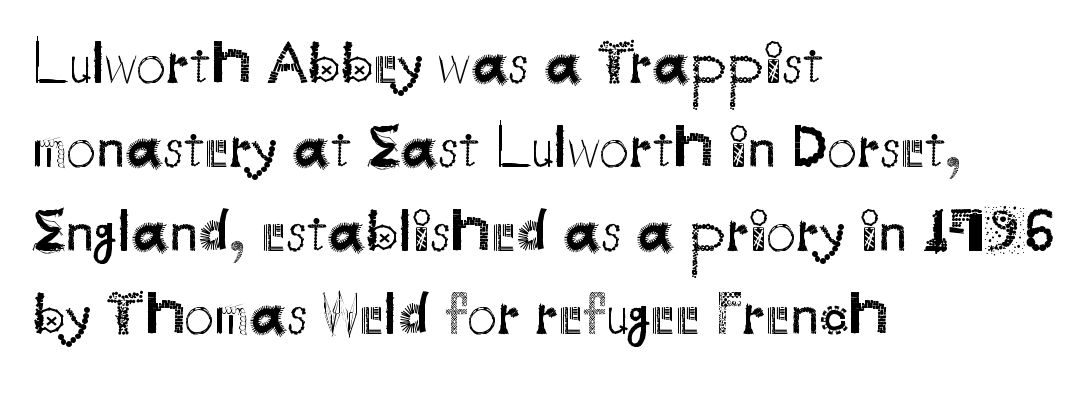
The image shows 59 px regular-weight sans-serif type, upright; set left-aligned, normal line spacing (1.42x), normal letter spacing, not underlined; medium stroke contrast and a small x-height.
